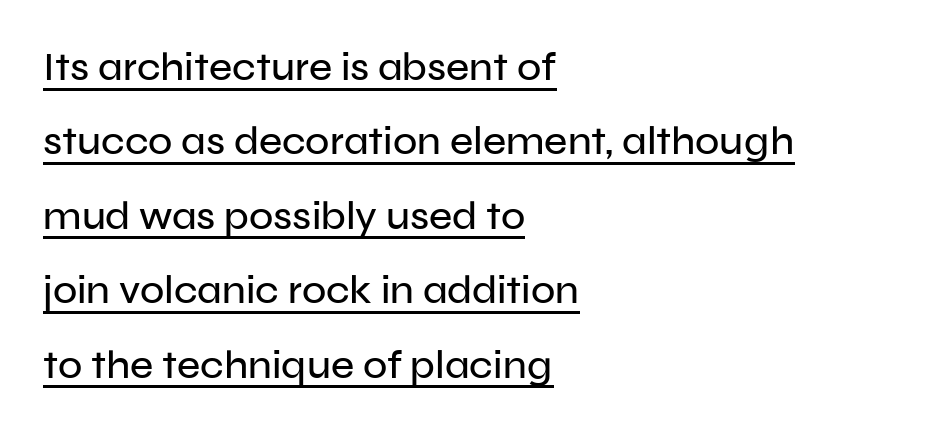
Q: Is the text italic (slanted)? A: No, it is upright.
Q: Is the typeface a serif or a sans-serif typeface? A: Sans-serif.
Q: Is the text underlined? A: Yes.
Q: How is the paragraph aligned? A: Left-aligned.
Q: Is the spacing between letters normal or unusually wide? A: Normal.
Q: Width (condensed, normal, or wide)? A: Normal.
Q: Stroke contrast? A: Low.
Q: x-height? A: Medium.
Q: Monospaced? A: No.
